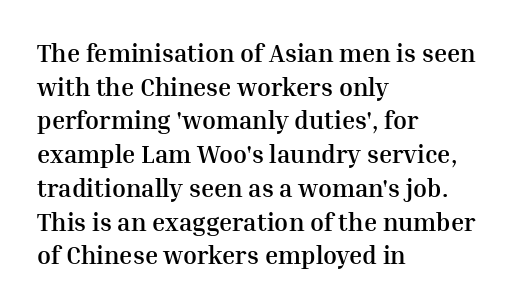
Students, note that the glyphs here touch the page at normal intervals. Chunky letters — that's bold for sure. Descenders are the only things crossing below the line. Notice how the passage keeps a crisp vertical edge on the left only.
